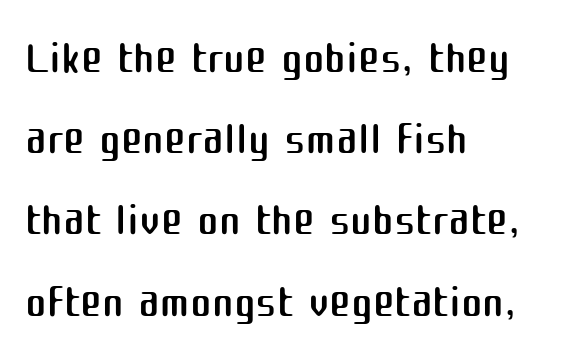
{"serif": "no", "italic": "no", "bold": "no", "weight": "regular", "width": "normal", "stroke_contrast": "medium", "x_height": "medium", "monospaced": "no", "underline": "no", "align": "left", "line_spacing": "normal", "line_spacing_ratio": 1.25, "letter_spacing": "normal", "letter_spacing_em": 0.0, "glyph_px": 65}
